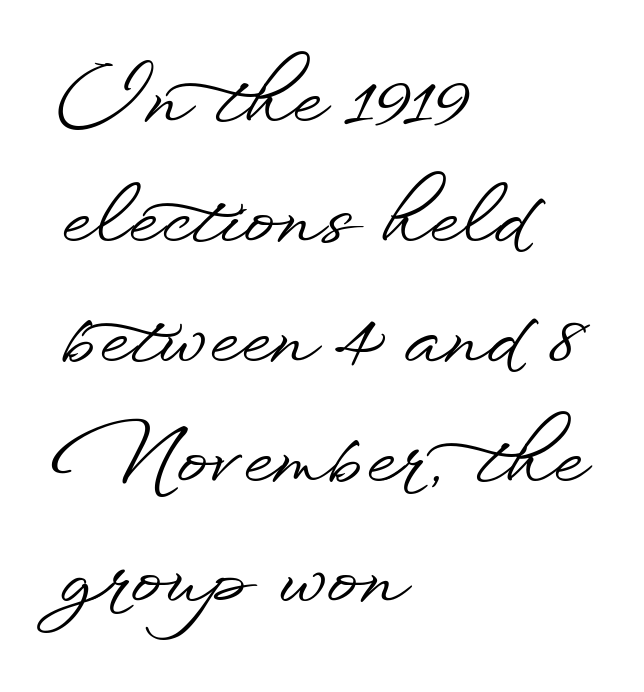
{"serif": "no", "width": "wide", "stroke_contrast": "low", "x_height": "small", "monospaced": "no", "underline": "no", "align": "left", "line_spacing": "normal", "line_spacing_ratio": 1.56, "letter_spacing": "normal", "letter_spacing_em": 0.0, "glyph_px": 77}
